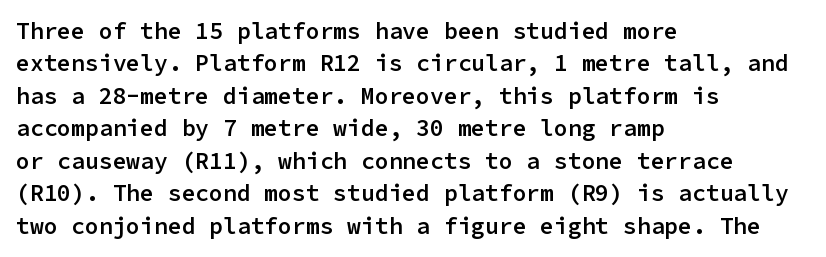
Q: Is the text bold? A: Semi-bold.
Q: Is the text italic (slanted)? A: No, it is upright.
Q: Is the text underlined? A: No.
Q: How is the paragraph aligned? A: Left-aligned.
Q: Is the spacing between letters normal or unusually wide? A: Normal.
Q: Is the spacing between lines tight, normal or loose? A: Normal.
